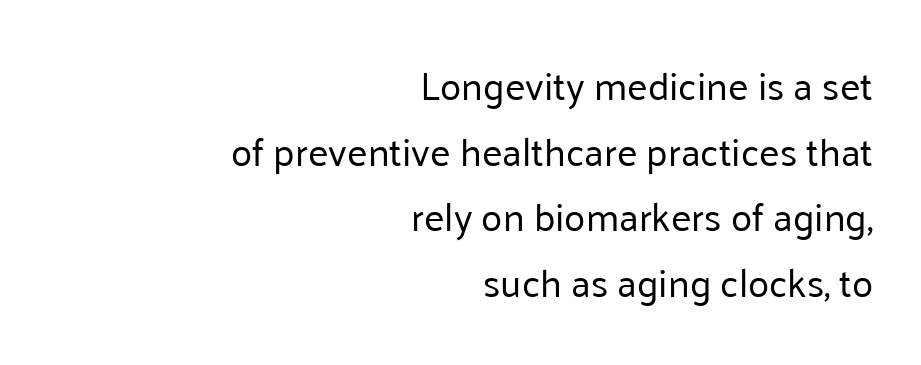
The image shows 39 px regular-weight sans-serif type, upright; set right-aligned, normal line spacing (1.68x), normal letter spacing, not underlined; low stroke contrast and a medium x-height.
